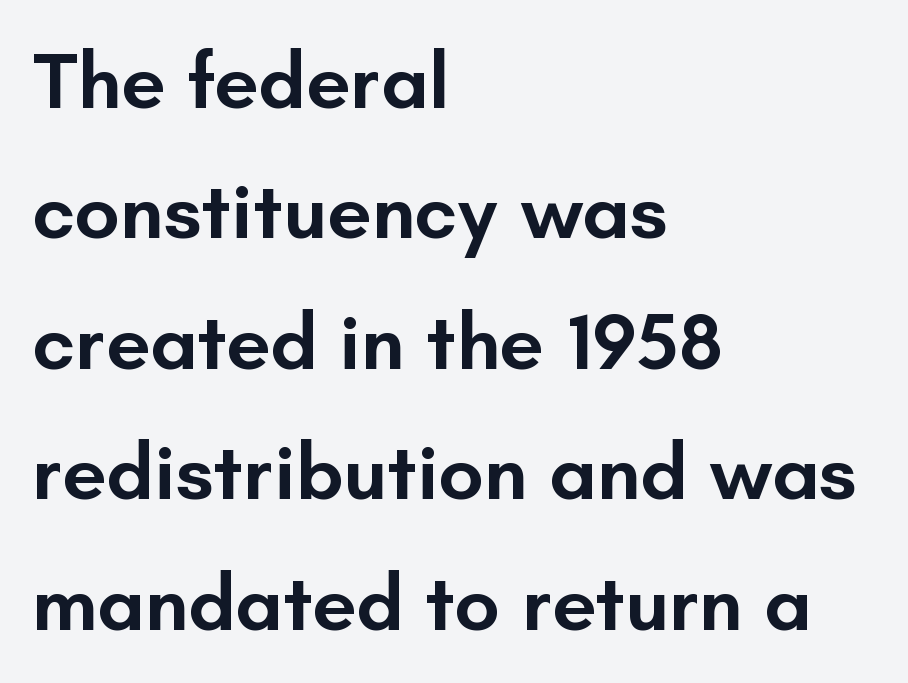
Ordinary non-slanted type is in use. Whoever set this chose a conventional vertical rhythm. Bare-footed words on every line. Horizontal alignment here is leftward, the default for most running prose. Proportional: the letters do not fall into vertical columns.
